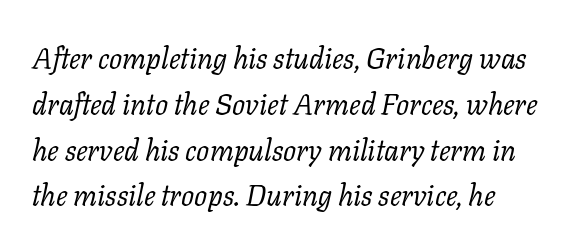
Each letter keeps its own natural width here, so spacing adapts to shape. The line texture is even and compact thanks to regular tracking. This is oblique type, the kind used for emphasis or titles. If you measured baseline to baseline, you'd find a middling distance. A classic flush-left, rag-right setting is used for this passage.
